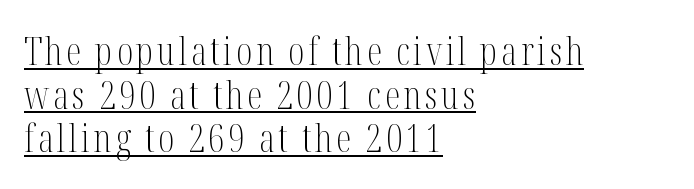
The image shows 38 px light, condensed serif type, upright; set left-aligned, tight line spacing (1.15x), underlined; medium stroke contrast and a medium x-height.
